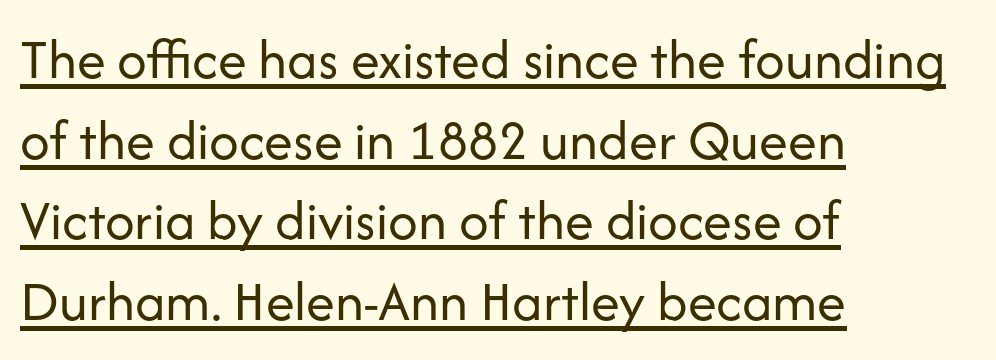
The type is set solid horizontally, with unmodified tracking. The paragraph has a hard left edge and a soft right edge. To sum up the face: it is a sans, with no serifs. Reading down the column, the eye jumps a familiar distance to each next line. Underline: present. Counters stay open thanks to moderate or lighter strokes.
